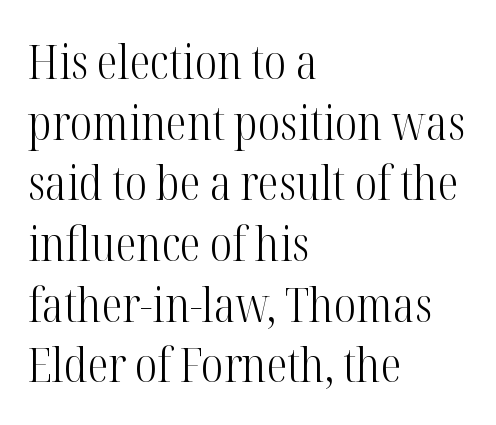
If you measured baseline to baseline, you'd find a middling distance. The strokes carry an ordinary text weight at most. The zone under the glyphs is completely vacant. Unlike italic type, these characters show no tilt at all. The letters sit at their default tracking, neither squeezed nor spread. This sample is left-justified, so line endings fall wherever the words run out.
